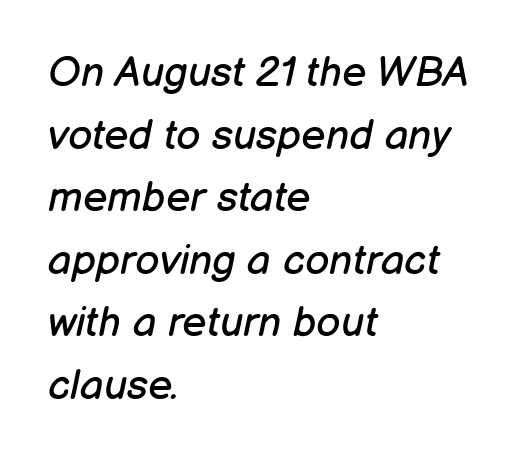
Q: Is the text bold? A: No.
Q: Is the text italic (slanted)? A: Yes, it leans right by about 12 degrees.
Q: Is the text underlined? A: No.
Q: How is the paragraph aligned? A: Left-aligned.
Q: Is the spacing between letters normal or unusually wide? A: Normal.
Q: Is the spacing between lines tight, normal or loose? A: Normal.
Q: Width (condensed, normal, or wide)? A: Normal.
Q: Stroke contrast? A: Low.
Q: x-height? A: Medium.
Q: Monospaced? A: No.
